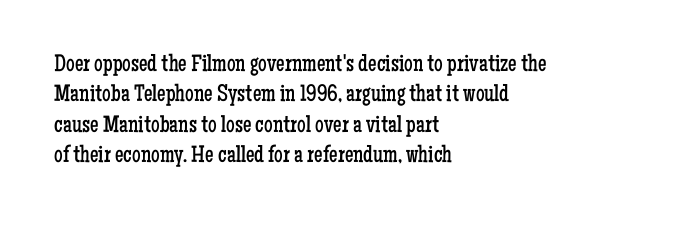
The type sits square on the baseline with zero lean. Only glyphs here, with clear space below each row. This sample is left-justified, so line endings fall wherever the words run out. Nothing unusual about the tracking: characters are spaced as the font intends. No extra ink here — the face is not bold.
